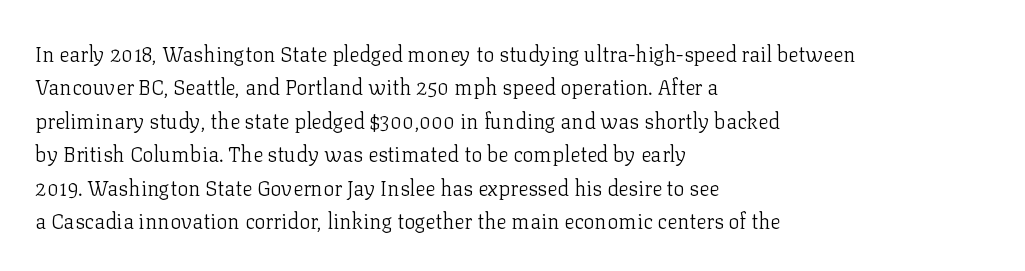
The image shows 21 px text type, upright; set left-aligned, normal line spacing (1.59x), normal letter spacing, not underlined.
